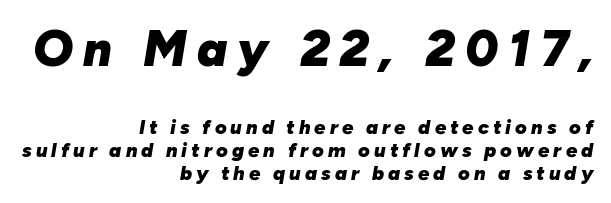
The image shows 50 px heavy type, italic (leaning right); set right-aligned, tight line spacing (1.14x), unusually wide letter spacing (+0.2 em), not underlined; the first (top) block is 2.5x larger; low stroke contrast and a medium x-height.
